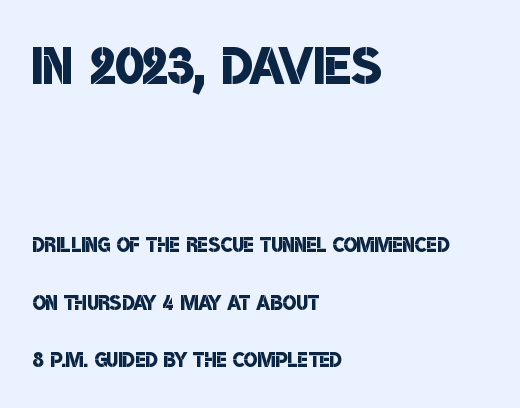
The image shows 70 px semibold, condensed sans-serif type; set left-aligned, loose line spacing (2.05x), normal letter spacing, not underlined; the first (top) block is 2.5x larger; low stroke contrast and a large x-height.
